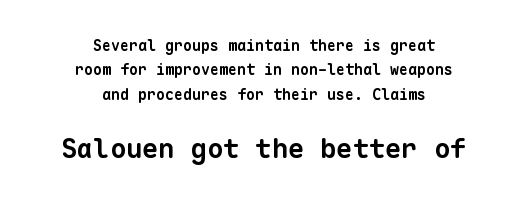
Character size in the trailing block exceeds that of the leading block. Observe the ordinary spacing: letters are neighbours, not strangers. Short and long lines alike share a common midpoint. Notice how descenders clear the ascenders below comfortably — that's standard leading. Unmarked baselines from the first word to the last. Strong, thick strokes mark this as bold type.
